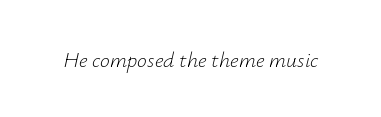
{"italic": "yes", "lean": "right", "slant_degrees": 12, "bold": "no", "underline": "no", "letter_spacing": "normal", "letter_spacing_em": 0.0, "glyph_px": 22}
